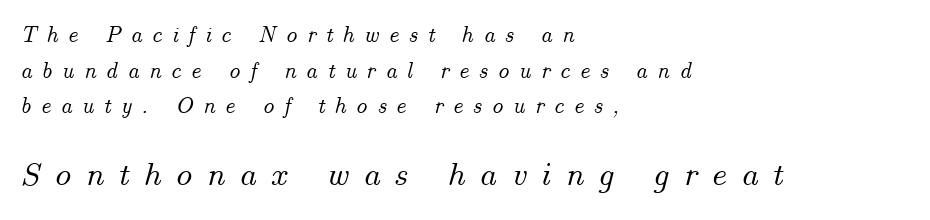
The image shows 34 px text type, italic (leaning right); set left-aligned, normal line spacing (1.55x), unusually wide letter spacing (+0.41 em), not underlined; the second (bottom) block is 1.48x larger; medium stroke contrast and a small x-height.
